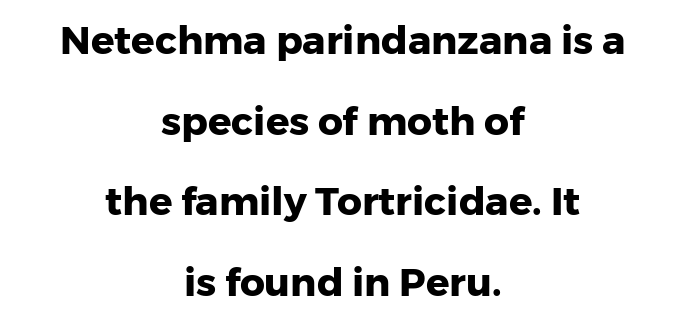
Q: Is the text bold? A: Yes.
Q: Is the text italic (slanted)? A: No, it is upright.
Q: Is the typeface a serif or a sans-serif typeface? A: Sans-serif.
Q: Is the text underlined? A: No.
Q: How is the paragraph aligned? A: Centered.
Q: Is the spacing between letters normal or unusually wide? A: Normal.
Q: Is the spacing between lines tight, normal or loose? A: Loose.
Q: Width (condensed, normal, or wide)? A: Normal.
Q: Stroke contrast? A: Low.
Q: x-height? A: Medium.
Q: Monospaced? A: No.
